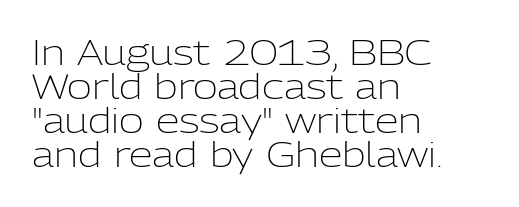
Q: Is the text bold? A: No.
Q: Is the text italic (slanted)? A: No, it is upright.
Q: Is the typeface a serif or a sans-serif typeface? A: Sans-serif.
Q: Is the text underlined? A: No.
Q: How is the paragraph aligned? A: Left-aligned.
Q: Is the spacing between letters normal or unusually wide? A: Normal.
Q: Is the spacing between lines tight, normal or loose? A: Tight.
Q: Width (condensed, normal, or wide)? A: Normal.
Q: Stroke contrast? A: Low.
Q: x-height? A: Medium.
Q: Monospaced? A: No.
